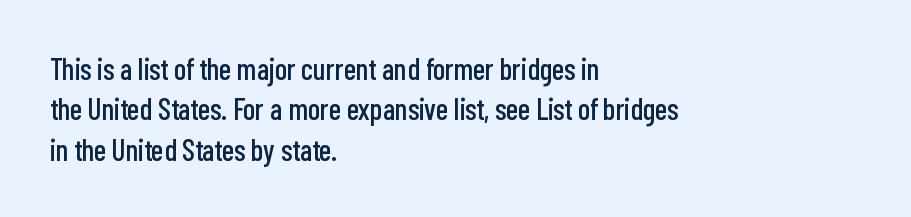
Q: Is the text italic (slanted)? A: No, it is upright.
Q: Is the typeface a serif or a sans-serif typeface? A: Sans-serif.
Q: Is the text underlined? A: No.
Q: How is the paragraph aligned? A: Left-aligned.
Q: Is the spacing between letters normal or unusually wide? A: Normal.
Q: Is the spacing between lines tight, normal or loose? A: Normal.
Q: Width (condensed, normal, or wide)? A: Condensed.
Q: Stroke contrast? A: Low.
Q: x-height? A: Medium.
Q: Monospaced? A: No.
